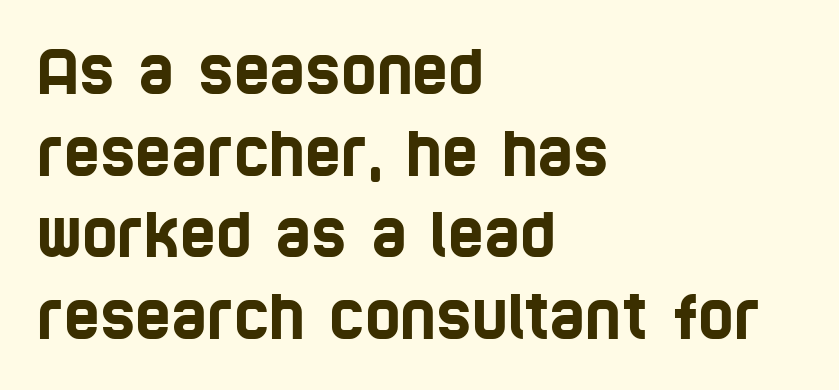
{"serif": "no", "width": "condensed", "stroke_contrast": "low", "x_height": "large", "monospaced": "no", "underline": "no", "align": "left", "line_spacing": "normal", "line_spacing_ratio": 1.34, "letter_spacing": "normal", "letter_spacing_em": 0.0, "glyph_px": 61}
